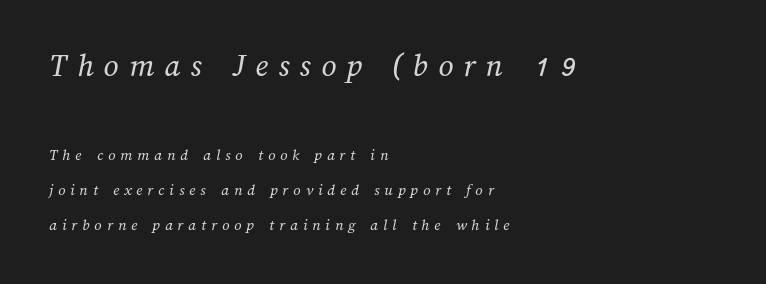
{"bold": "no", "weight": "regular", "width": "normal", "stroke_contrast": "medium", "x_height": "medium", "monospaced": "no", "underline": "no", "align": "left", "line_spacing": "loose", "line_spacing_ratio": 2.18, "letter_spacing": "wide", "letter_spacing_em": 0.31, "larger_block": "first", "size_ratio": 2.06, "glyph_px": 33}
